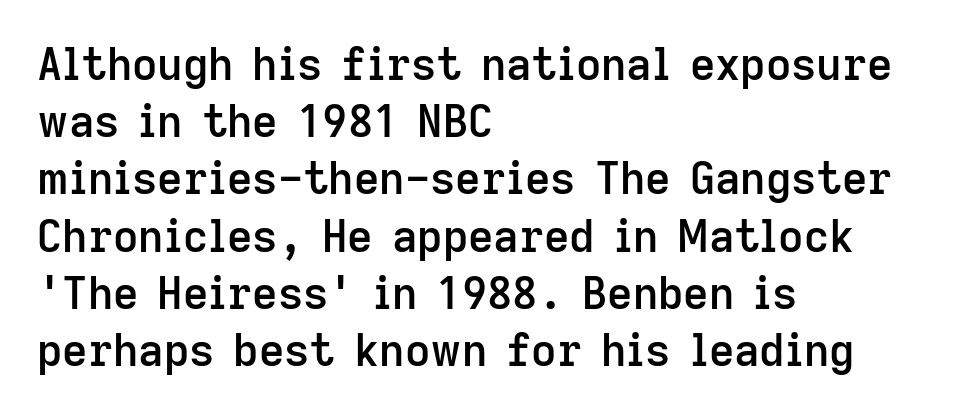
{"serif": "no", "italic": "no", "bold": "semi", "weight": "semibold", "width": "normal", "stroke_contrast": "low", "x_height": "medium", "monospaced": "no", "underline": "no", "align": "left", "line_spacing": "normal", "line_spacing_ratio": 1.3, "letter_spacing": "normal", "letter_spacing_em": 0.0, "glyph_px": 44}
